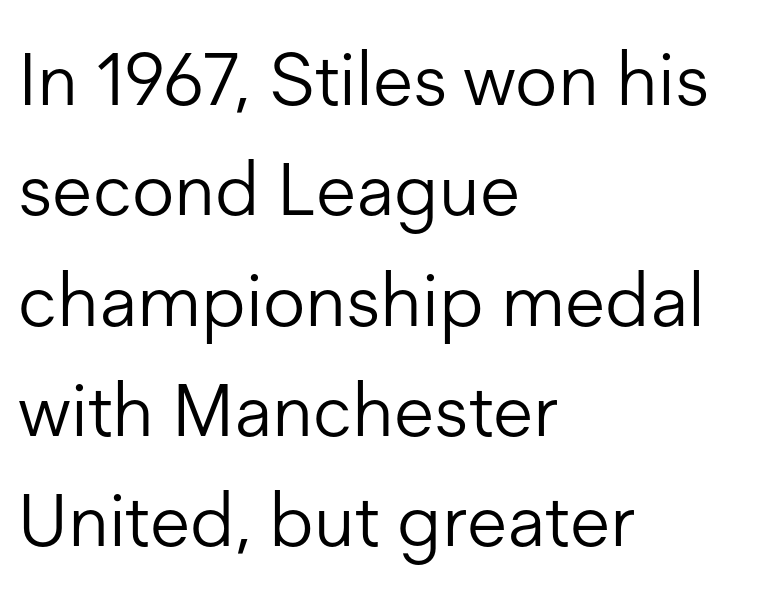
Q: Is the text bold? A: No.
Q: Is the text italic (slanted)? A: No, it is upright.
Q: Is the typeface a serif or a sans-serif typeface? A: Sans-serif.
Q: Is the text underlined? A: No.
Q: How is the paragraph aligned? A: Left-aligned.
Q: Is the spacing between letters normal or unusually wide? A: Normal.
Q: Is the spacing between lines tight, normal or loose? A: Normal.
Q: Width (condensed, normal, or wide)? A: Normal.
Q: Stroke contrast? A: Low.
Q: x-height? A: Medium.
Q: Monospaced? A: No.
